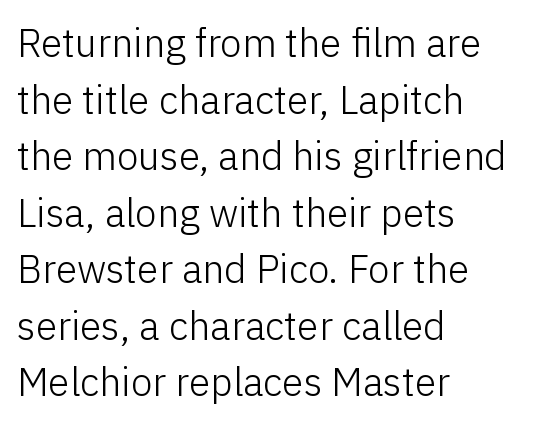
Each line starts at the same left margin while the right side varies. On a weight scale, this lands at 450 or below. A bare baseline throughout the passage. The space between consecutive lines is moderate. The line texture is even and compact thanks to regular tracking. Here the designer chose a conventional face with non-uniform glyph widths.
